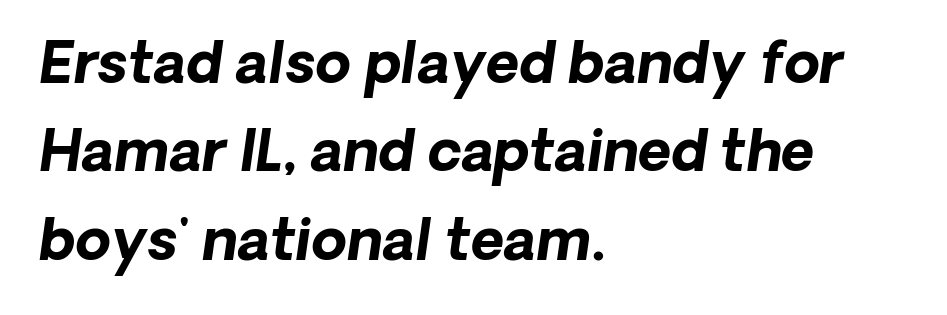
Think of a printed novel: that variable character pitch is what you see here. Default kerning and tracking; the words read as compact shapes. Plain, unruled lines of type. Its strokes are broad and dark, the hallmark of bold type. Leading matches the norm, producing a regular column.
